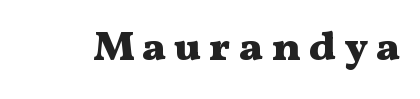
The image shows 41 px heavy, wide serif type, upright; set unusually wide letter spacing (+0.2 em), not underlined; medium stroke contrast and a medium x-height.
